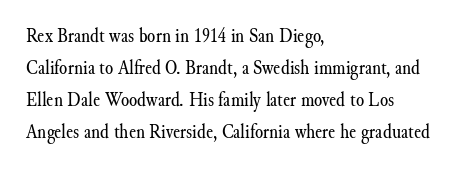
Is the block centered? No — it sits flush against the left margin. Honestly, the row spacing looks completely unremarkable. Check under the words: just untouched page. Ascenders rise straight up at ninety degrees. Nobody touched the tracking dial on this one.
